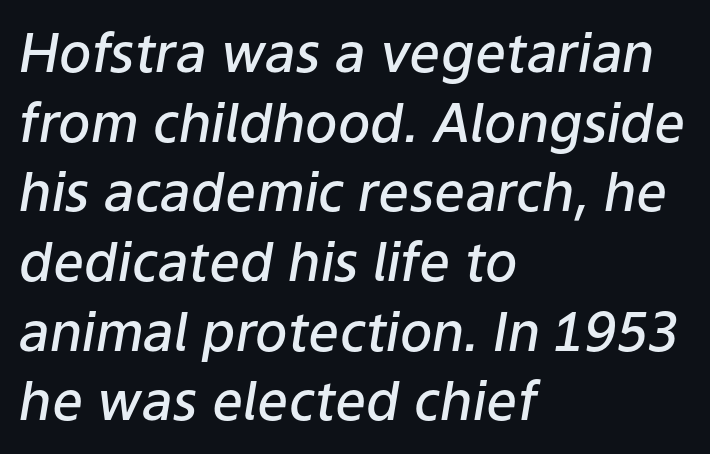
Anything drawn beneath the words? Only blank space. The lines sit at an ordinary, default distance from one another. Casual observation: everything's shoved over to the left. Looks like regular typesetting: each glyph gets only the width it needs.
